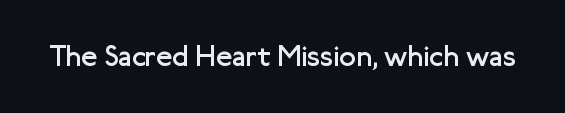
Nope, not italic — everything's standing straight. No letter is thick-stroked: the sample isn't bold. Plain, unruled lines of type. I'd call this a sans setting — the letters go barefoot. Here the designer chose a conventional face with non-uniform glyph widths. The tracking reads as untouched default to a designer's eye.
